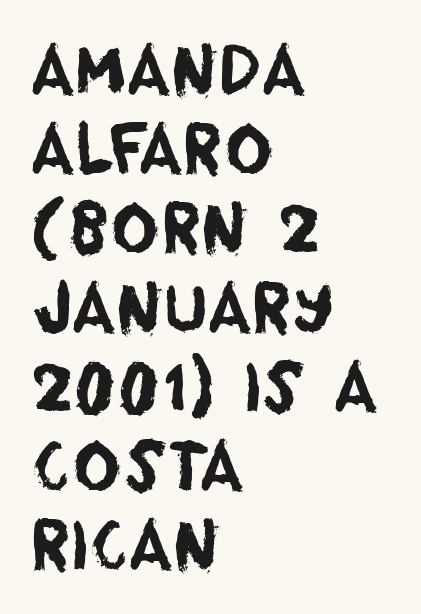
A classic flush-left, rag-right setting is used for this passage. The face used here is a sans, in the tradition of grotesques and geometrics. Descenders hang freely into open space. Default kerning and tracking; the words read as compact shapes. The face used here is proportionally spaced, like ordinary book or web type.
